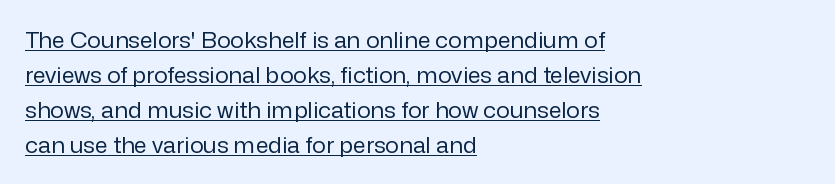
The image shows 23 px text type, upright; set left-aligned, normal line spacing (1.52x), normal letter spacing, underlined.
